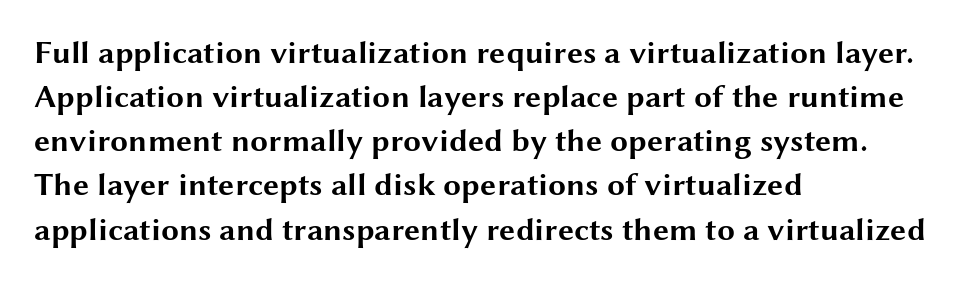
Q: Is the text bold? A: Yes.
Q: Is the text italic (slanted)? A: No, it is upright.
Q: Is the typeface a serif or a sans-serif typeface? A: Sans-serif.
Q: Is the text underlined? A: No.
Q: How is the paragraph aligned? A: Left-aligned.
Q: Is the spacing between letters normal or unusually wide? A: Normal.
Q: Is the spacing between lines tight, normal or loose? A: Normal.
Q: Width (condensed, normal, or wide)? A: Wide.
Q: Stroke contrast? A: Medium.
Q: x-height? A: Medium.
Q: Monospaced? A: No.
